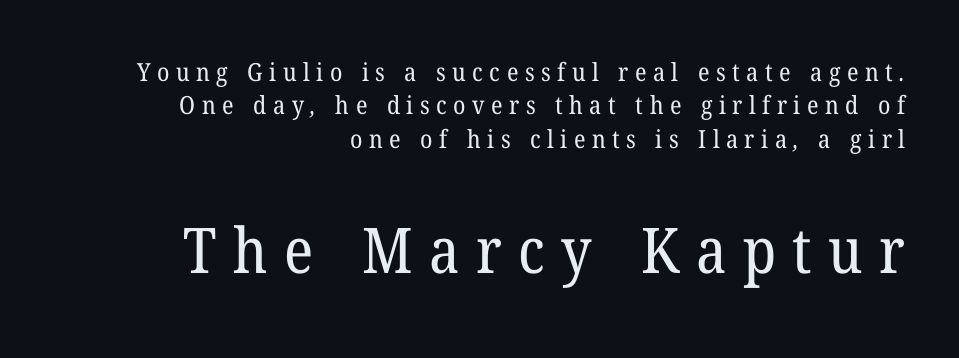
Think of a printed novel: that variable character pitch is what you see here. This sample keeps an unexceptional amount of space between lines. Each row of text sits above clean, open space. A quiet, ordinary-to-light weight characterises the typeface.
